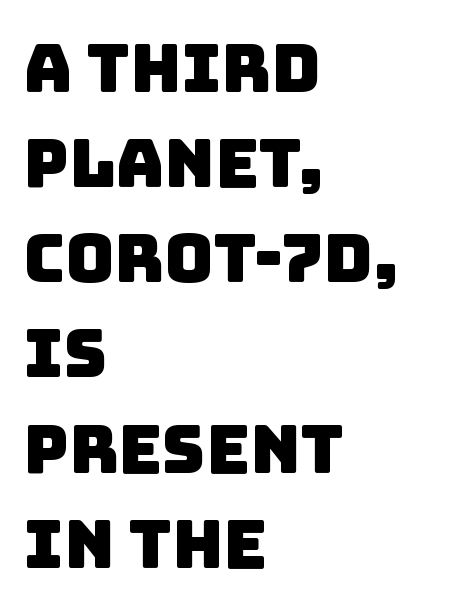
The image shows 67 px sans-serif type; set left-aligned, normal line spacing (1.42x), normal letter spacing, not underlined; low stroke contrast and a large x-height.
